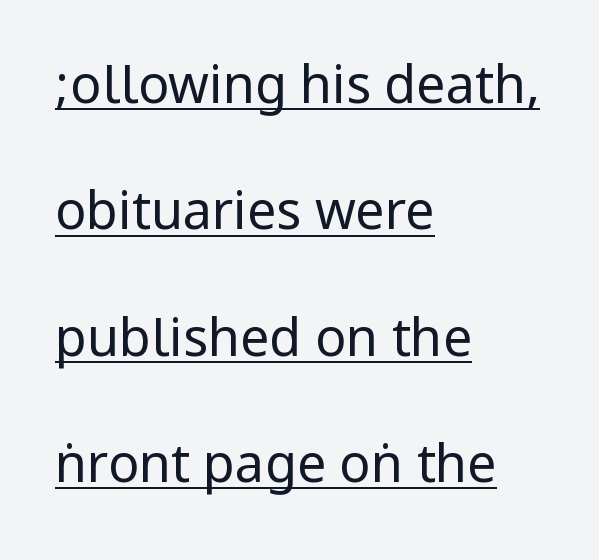
{"serif": "no", "italic": "no", "bold": "no", "weight": "regular", "width": "condensed", "stroke_contrast": "low", "underline": "yes", "align": "left", "line_spacing": "loose", "line_spacing_ratio": 2.43, "letter_spacing": "normal", "letter_spacing_em": 0.0, "glyph_px": 52}
